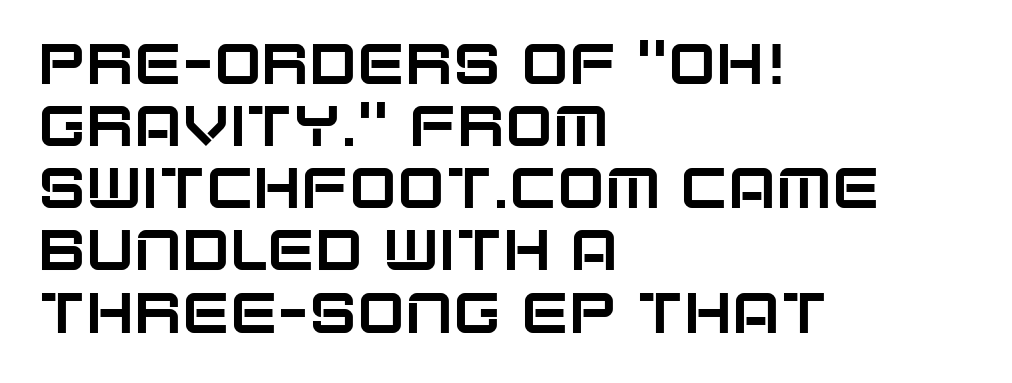
Q: Is the text italic (slanted)? A: No, it is upright.
Q: Is the typeface a serif or a sans-serif typeface? A: Sans-serif.
Q: Is the text underlined? A: No.
Q: How is the paragraph aligned? A: Left-aligned.
Q: Is the spacing between letters normal or unusually wide? A: Normal.
Q: Is the spacing between lines tight, normal or loose? A: Tight.
Q: Width (condensed, normal, or wide)? A: Normal.
Q: Stroke contrast? A: Low.
Q: x-height? A: Large.
Q: Monospaced? A: No.
